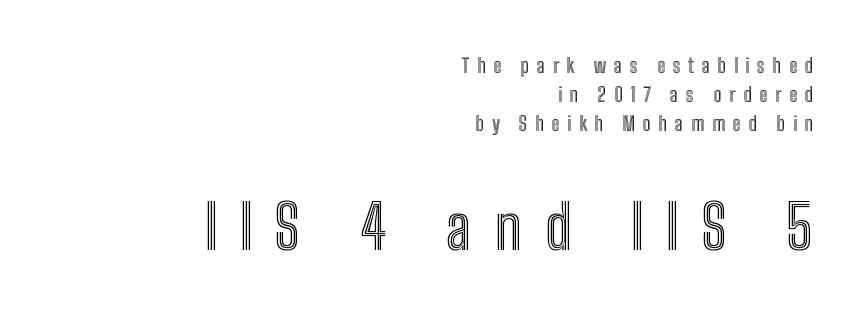
{"italic": "no", "width": "condensed", "x_height": "medium", "monospaced": "no", "underline": "no", "align": "right", "line_spacing": "normal", "line_spacing_ratio": 1.46, "letter_spacing": "wide", "letter_spacing_em": 0.38, "larger_block": "second", "size_ratio": 3.05, "glyph_px": 61}
